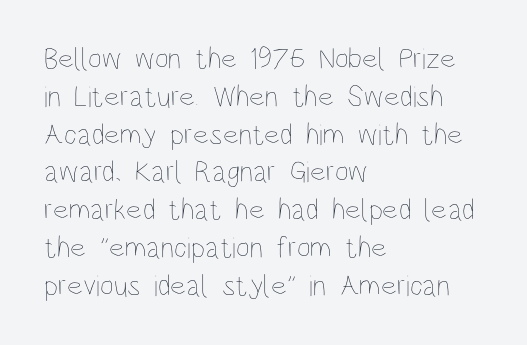
The specimen reads as upright at a glance. The passage shown is not underscored anywhere. Weight: not bold — regular or lighter. The passage shown is typed in a proportional face where columns would drift. If you drew a ruler down the left edge, every line would touch it.
